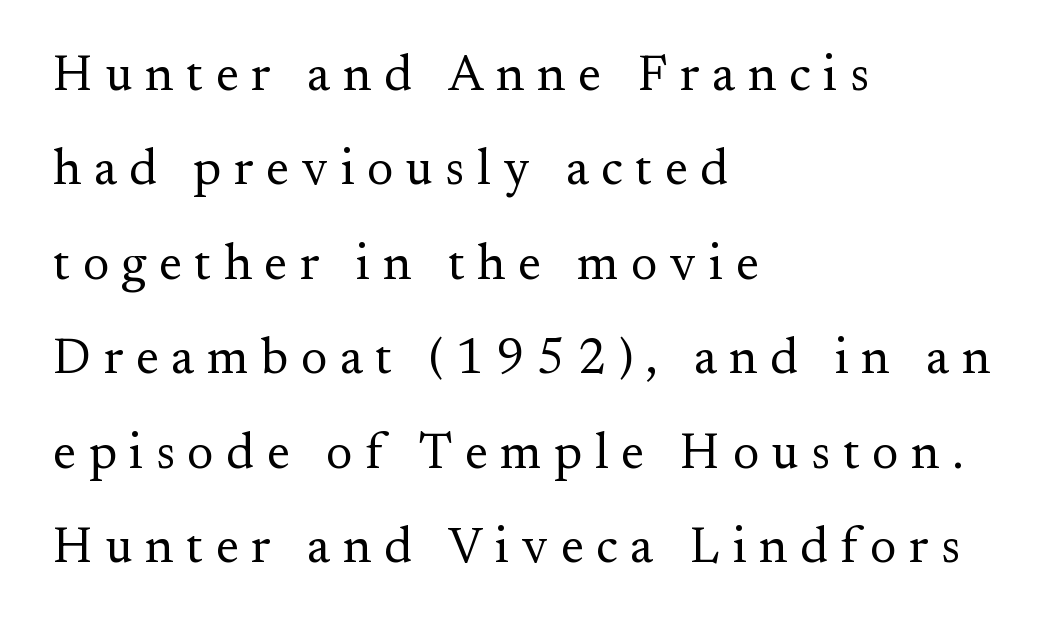
Q: Is the text bold? A: No.
Q: Is the text italic (slanted)? A: No, it is upright.
Q: Is the typeface a serif or a sans-serif typeface? A: Serif.
Q: Is the text underlined? A: No.
Q: How is the paragraph aligned? A: Left-aligned.
Q: Is the spacing between letters normal or unusually wide? A: Unusually wide.
Q: Width (condensed, normal, or wide)? A: Normal.
Q: Stroke contrast? A: Medium.
Q: x-height? A: Small.
Q: Monospaced? A: No.
